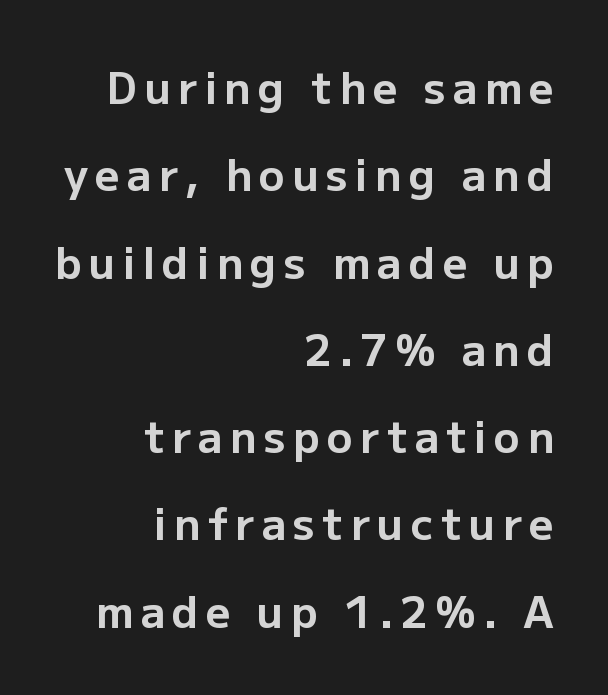
Q: Is the text bold? A: Yes.
Q: Is the text italic (slanted)? A: No, it is upright.
Q: Is the typeface a serif or a sans-serif typeface? A: Sans-serif.
Q: Is the text underlined? A: No.
Q: How is the paragraph aligned? A: Right-aligned.
Q: Is the spacing between lines tight, normal or loose? A: Loose.
Q: Width (condensed, normal, or wide)? A: Normal.
Q: Stroke contrast? A: Low.
Q: x-height? A: Medium.
Q: Monospaced? A: No.
